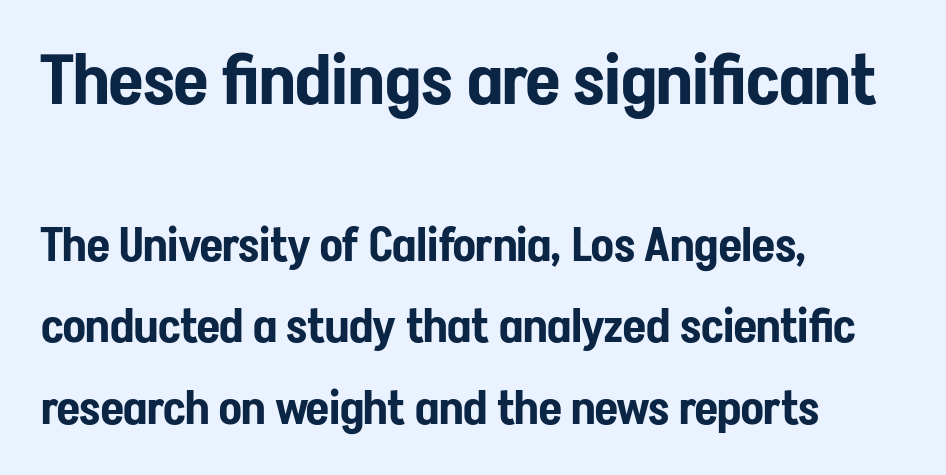
{"serif": "no", "italic": "no", "width": "condensed", "stroke_contrast": "low", "x_height": "medium", "monospaced": "no", "underline": "no", "align": "left", "line_spacing_ratio": 1.73, "letter_spacing": "normal", "letter_spacing_em": 0.0, "larger_block": "first", "size_ratio": 1.49, "glyph_px": 70}
